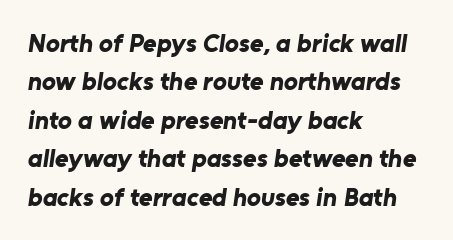
Check the space under the baseline: it is left empty. Spacing between characters is what you'd get straight out of the box. If you measured baseline to baseline, you'd find a middling distance. As a designer I'd log this as weight 700, bold. The paragraph shown leans on its left margin.
